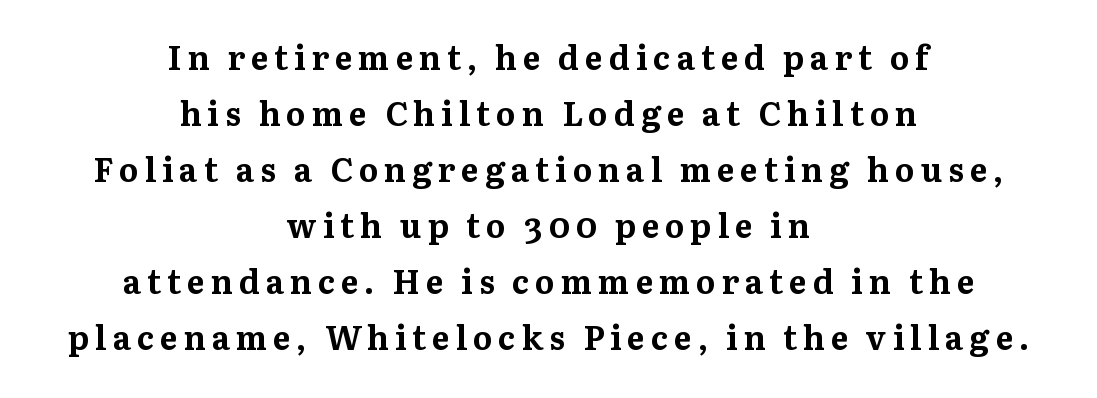
Q: Is the text bold? A: Yes.
Q: Is the text italic (slanted)? A: No, it is upright.
Q: Is the typeface a serif or a sans-serif typeface? A: Serif.
Q: Is the text underlined? A: No.
Q: How is the paragraph aligned? A: Centered.
Q: Is the spacing between lines tight, normal or loose? A: Normal.
Q: Width (condensed, normal, or wide)? A: Normal.
Q: Stroke contrast? A: Medium.
Q: x-height? A: Medium.
Q: Monospaced? A: No.
